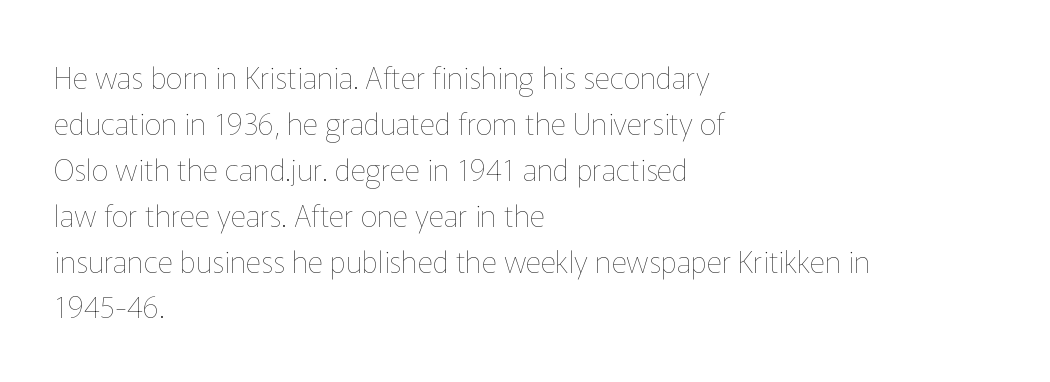
Stems here are at most as thick as an everyday book face. These lines were composed using upright roman letters. How are the letters spaced? Ordinarily, with no added tracking. The rendering uses natural spacing where letterforms have individual widths. Just letters on the line, the space beneath them empty.
